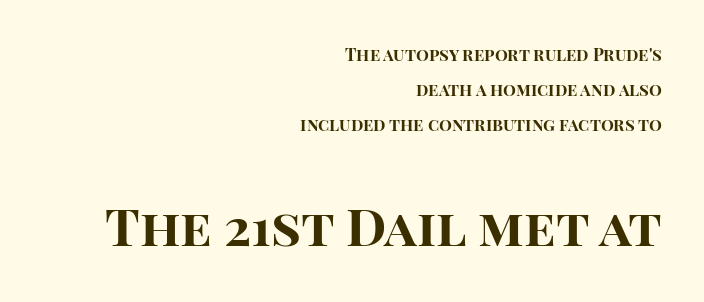
{"serif": "no", "italic": "no", "bold": "yes", "weight": "bold", "width": "normal", "stroke_contrast": "high", "x_height": "large", "monospaced": "no", "underline": "no", "align": "right", "line_spacing": "loose", "line_spacing_ratio": 2.06, "letter_spacing": "normal", "letter_spacing_em": 0.0, "larger_block": "second", "size_ratio": 3.06, "glyph_px": 52}
